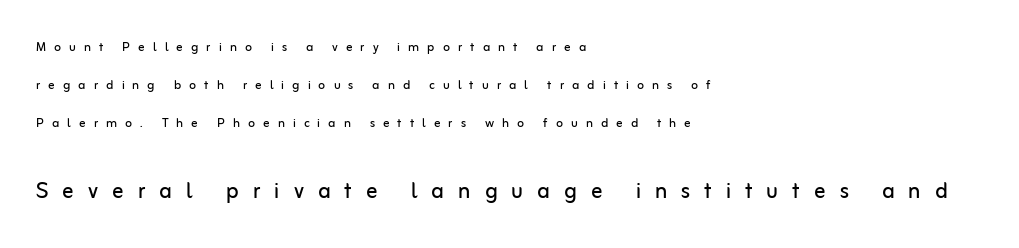
Think of a printed novel: that variable character pitch is what you see here. Which chunk is bigger? The second one — the bottom block dwarfs the top. The type family on display is of the sans-serif kind. Casual observation: everything's shoved over to the left. The typeface has the unassuming heft of standard copy or less. Descender tails drop into unmarked territory.
